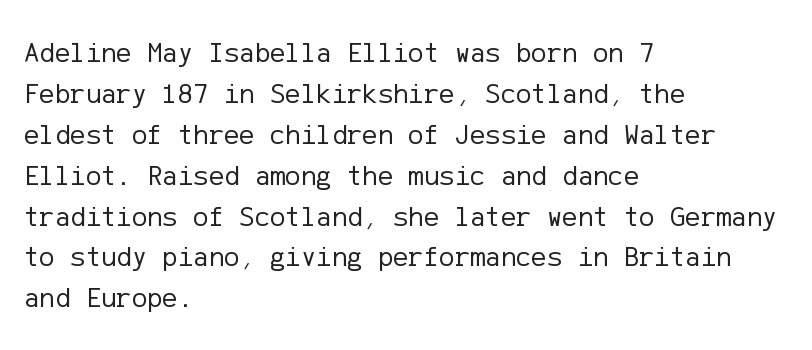
Q: Is the text bold? A: No.
Q: Is the text italic (slanted)? A: No, it is upright.
Q: Is the typeface a serif or a sans-serif typeface? A: Sans-serif.
Q: Is the text underlined? A: No.
Q: How is the paragraph aligned? A: Left-aligned.
Q: Is the spacing between letters normal or unusually wide? A: Normal.
Q: Is the spacing between lines tight, normal or loose? A: Normal.
Q: Width (condensed, normal, or wide)? A: Normal.
Q: Stroke contrast? A: Low.
Q: x-height? A: Medium.
